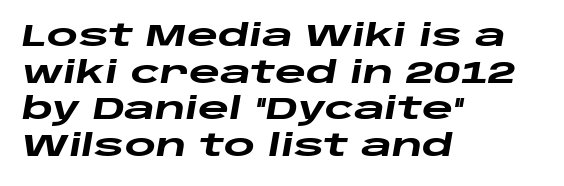
Do the characters align in a grid? No, the font is proportional. Compared with a centered layout, this one pins lines to the left instead. Heavy-handed strokes throughout: this text is bold. Lines of text with bare space underneath.
